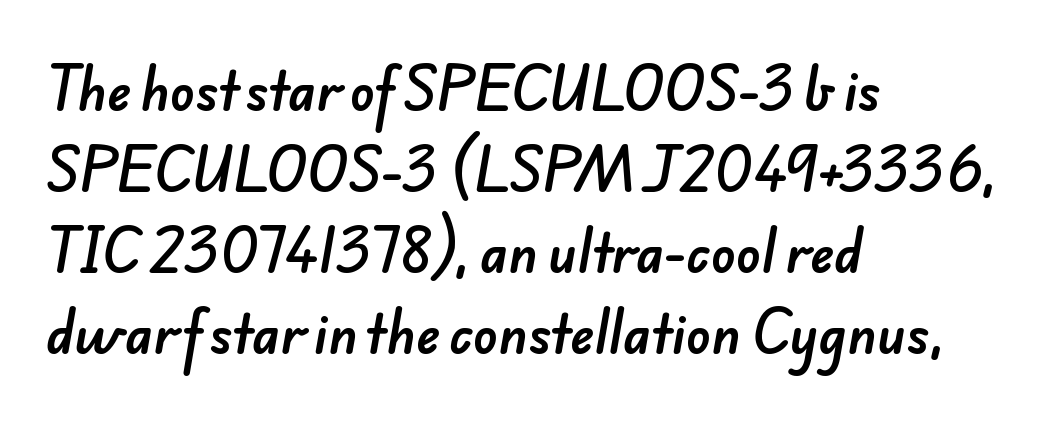
Q: Is the typeface a serif or a sans-serif typeface? A: Sans-serif.
Q: Is the text underlined? A: No.
Q: How is the paragraph aligned? A: Left-aligned.
Q: Is the spacing between letters normal or unusually wide? A: Normal.
Q: Is the spacing between lines tight, normal or loose? A: Normal.
Q: Width (condensed, normal, or wide)? A: Normal.
Q: Stroke contrast? A: Low.
Q: x-height? A: Small.
Q: Monospaced? A: No.
